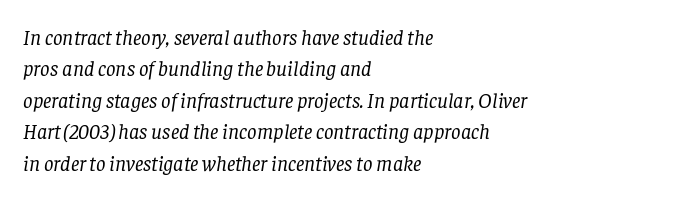
Q: Is the text bold? A: No.
Q: Is the text italic (slanted)? A: Yes, it leans right by about 8 degrees.
Q: Is the text underlined? A: No.
Q: How is the paragraph aligned? A: Left-aligned.
Q: Is the spacing between letters normal or unusually wide? A: Normal.
Q: Is the spacing between lines tight, normal or loose? A: Normal.
